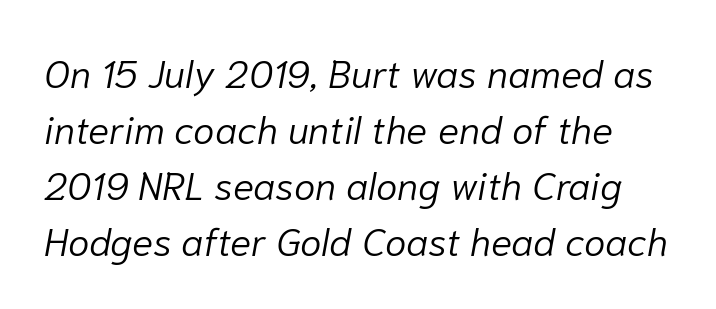
{"italic": "yes", "lean": "right", "slant_degrees": 10, "bold": "no", "weight": "light", "width": "normal", "stroke_contrast": "low", "x_height": "medium", "monospaced": "no", "underline": "no", "line_spacing": "normal", "line_spacing_ratio": 1.44, "letter_spacing": "normal", "letter_spacing_em": 0.0, "glyph_px": 39}
